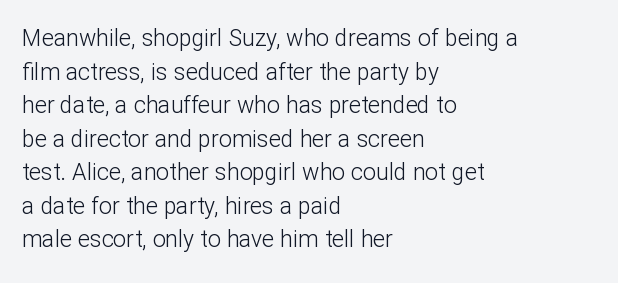
What stands out about the letter spacing? Nothing — it is the standard amount. Type without underlining. You can tell it's not italic because the verticals are truly vertical. Is there much room between lines? A standard amount, neither cramped nor airy.
